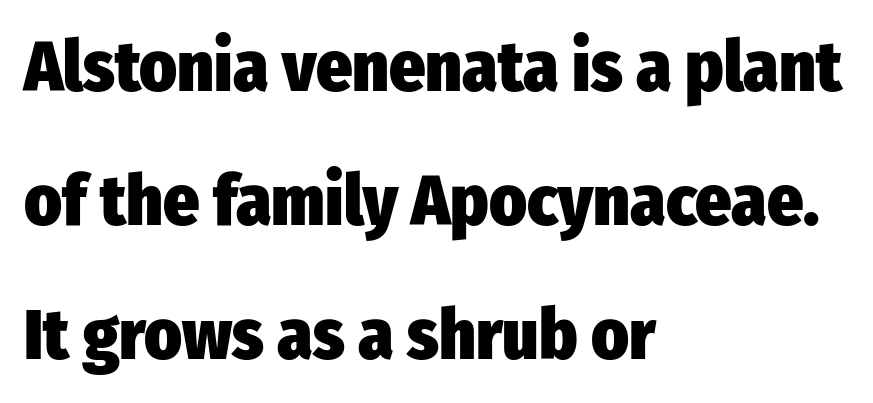
{"serif": "no", "italic": "no", "bold": "yes", "weight": "heavy", "width": "condensed", "stroke_contrast": "low", "x_height": "medium", "monospaced": "no", "underline": "no", "align": "left", "line_spacing_ratio": 1.89, "letter_spacing": "normal", "letter_spacing_em": 0.0, "glyph_px": 71}
